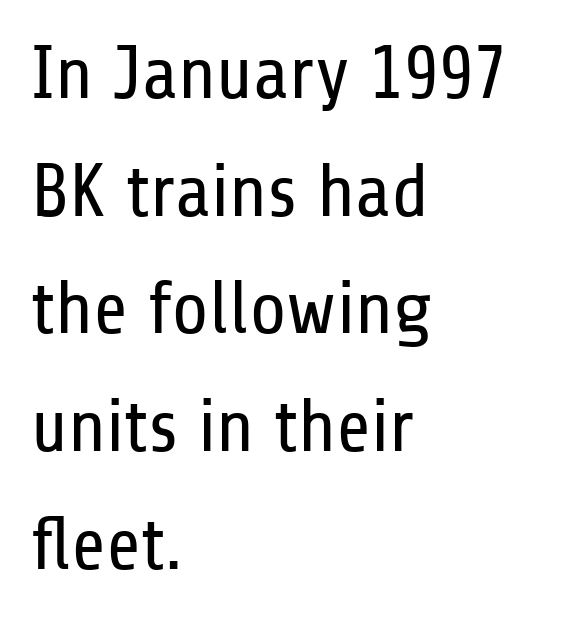
Q: Is the text bold? A: No.
Q: Is the text italic (slanted)? A: No, it is upright.
Q: Is the typeface a serif or a sans-serif typeface? A: Sans-serif.
Q: Is the text underlined? A: No.
Q: How is the paragraph aligned? A: Left-aligned.
Q: Is the spacing between letters normal or unusually wide? A: Normal.
Q: Is the spacing between lines tight, normal or loose? A: Normal.
Q: Width (condensed, normal, or wide)? A: Condensed.
Q: Stroke contrast? A: Low.
Q: x-height? A: Medium.
Q: Monospaced? A: No.
